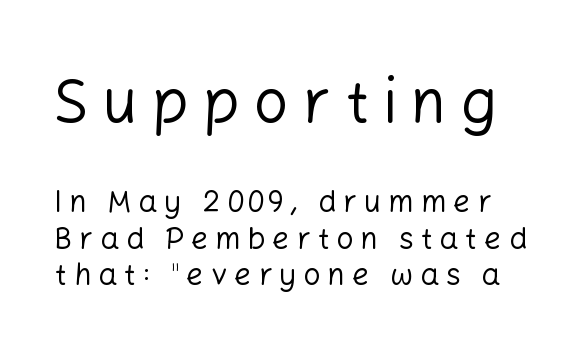
The image shows 61 px regular-weight sans-serif type, upright; set line spacing 1.22x, unusually wide letter spacing (+0.23 em), not underlined; the first (top) block is 2.03x larger; low stroke contrast and a medium x-height.
